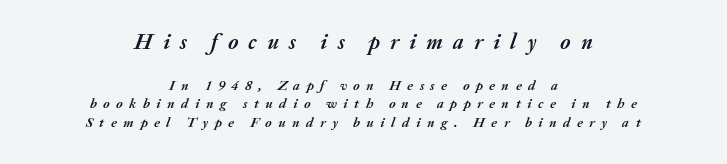
Slanted lettering throughout. Typeset on center — no edge is straight. Letters rest on an invisible, unmarked baseline. Leading matches the norm, producing a regular column.
